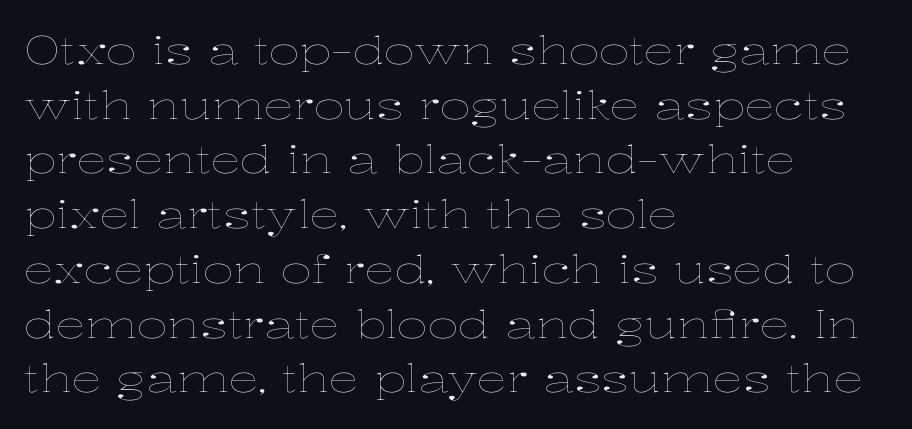
{"italic": "no", "bold": "no", "weight": "thin", "width": "wide", "stroke_contrast": "low", "x_height": "medium", "monospaced": "no", "underline": "no", "align": "left", "line_spacing": "normal", "line_spacing_ratio": 1.44, "letter_spacing": "normal", "letter_spacing_em": 0.0, "glyph_px": 38}
